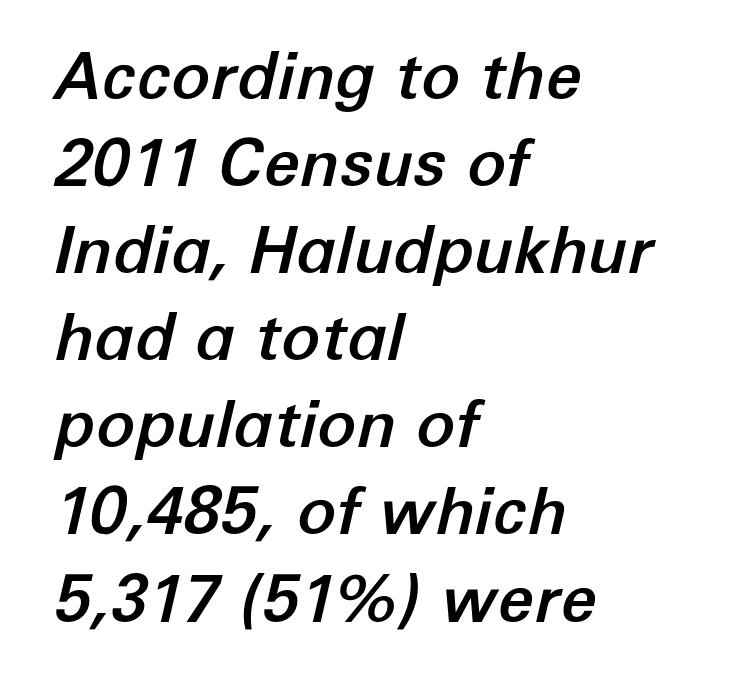
Q: Is the text italic (slanted)? A: Yes, it leans right by about 12 degrees.
Q: Is the text underlined? A: No.
Q: How is the paragraph aligned? A: Left-aligned.
Q: Is the spacing between letters normal or unusually wide? A: Normal.
Q: Is the spacing between lines tight, normal or loose? A: Normal.
Q: Width (condensed, normal, or wide)? A: Normal.
Q: Stroke contrast? A: Low.
Q: x-height? A: Medium.
Q: Monospaced? A: No.
